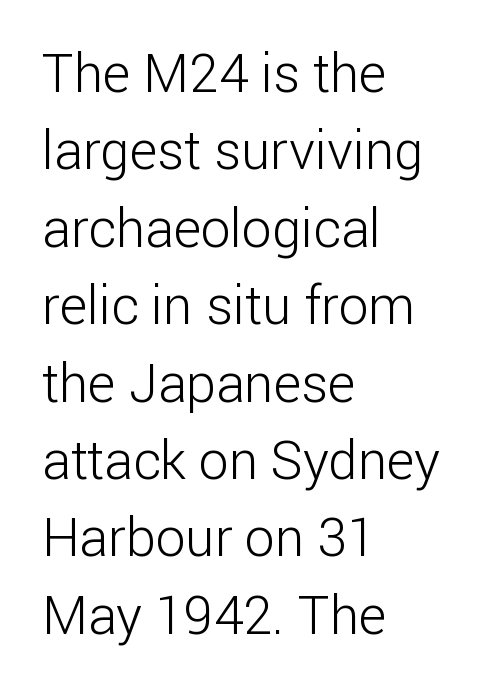
These lines were composed using upright roman letters. Serif or sans? Sans — the stroke terminals are bare. Vertical spacing — default. The zone under the glyphs is completely vacant. The paragraph shown leans on its left margin.
